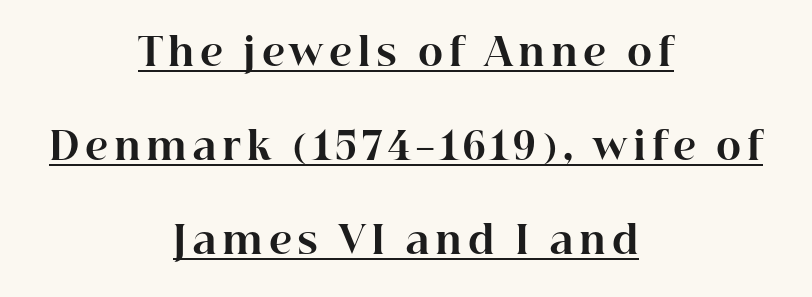
{"serif": "yes", "italic": "no", "bold": "yes", "weight": "bold", "width": "normal", "stroke_contrast": "high", "x_height": "medium", "monospaced": "no", "underline": "yes", "align": "center", "line_spacing": "loose", "line_spacing_ratio": 2.47, "glyph_px": 38}
